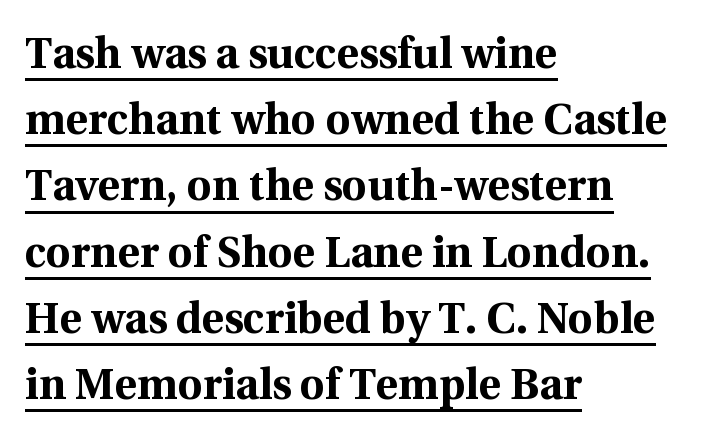
{"serif": "yes", "italic": "no", "bold": "yes", "weight": "bold", "width": "normal", "x_height": "medium", "monospaced": "no", "underline": "yes", "align": "left", "line_spacing": "normal", "line_spacing_ratio": 1.54, "letter_spacing": "normal", "letter_spacing_em": 0.0, "glyph_px": 43}
